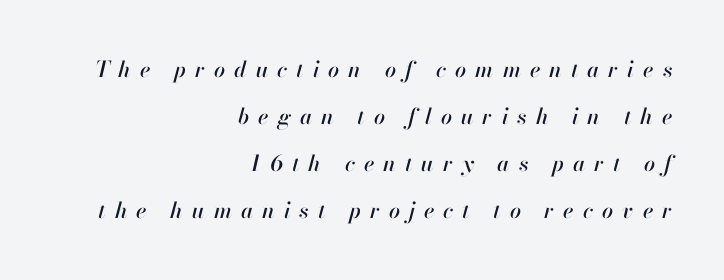
{"italic": "yes", "lean": "right", "slant_degrees": 13, "underline": "no", "align": "right", "line_spacing": "loose", "line_spacing_ratio": 2.14, "letter_spacing": "wide", "letter_spacing_em": 0.41, "glyph_px": 22}
